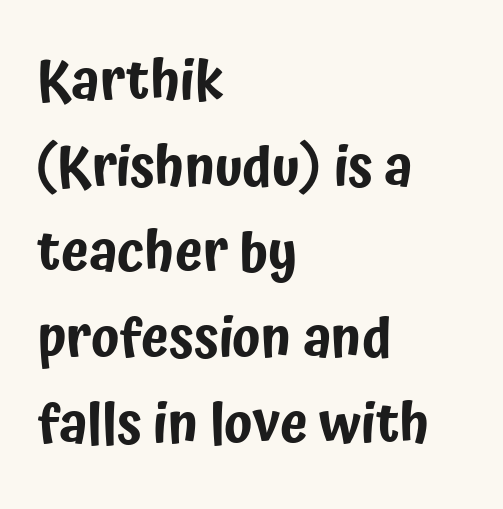
The image shows 56 px condensed sans-serif type, upright; set left-aligned, normal line spacing (1.53x), normal letter spacing, not underlined; low stroke contrast and a medium x-height.
